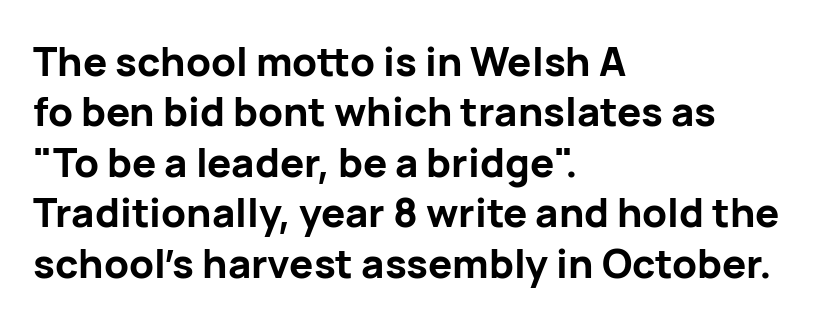
{"serif": "no", "italic": "no", "bold": "yes", "weight": "bold", "width": "normal", "stroke_contrast": "low", "x_height": "medium", "monospaced": "no", "underline": "no", "align": "left", "line_spacing": "normal", "line_spacing_ratio": 1.26, "letter_spacing": "normal", "letter_spacing_em": 0.0, "glyph_px": 40}
